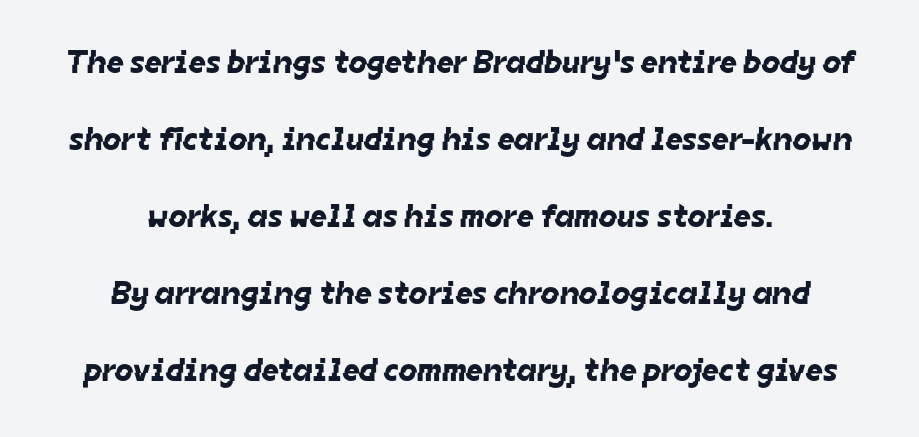
{"serif": "no", "width": "normal", "stroke_contrast": "low", "x_height": "medium", "monospaced": "no", "underline": "no", "line_spacing": "loose", "line_spacing_ratio": 2.33, "letter_spacing": "normal", "letter_spacing_em": 0.0, "glyph_px": 33}
